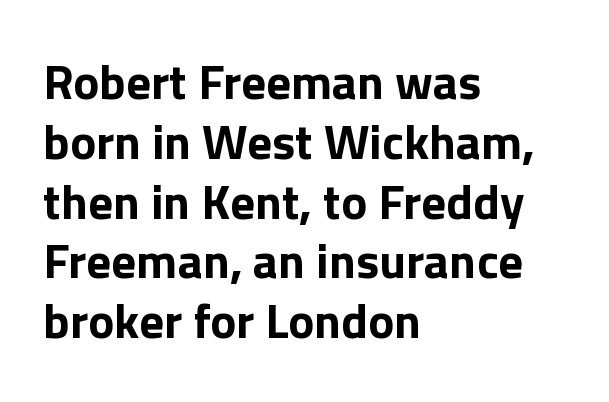
Each glyph is drawn with heavy, bold strokes. Nobody touched the tracking dial on this one. The face used here is proportionally spaced, like ordinary book or web type. This sample uses a sans-serif face.
